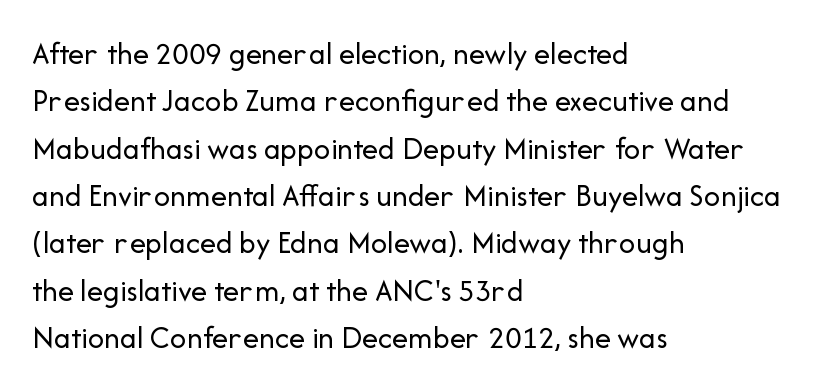
{"serif": "no", "italic": "no", "bold": "no", "weight": "regular", "width": "normal", "stroke_contrast": "low", "x_height": "medium", "monospaced": "no", "underline": "no", "align": "left", "line_spacing": "normal", "line_spacing_ratio": 1.48, "letter_spacing": "normal", "letter_spacing_em": 0.0, "glyph_px": 32}
